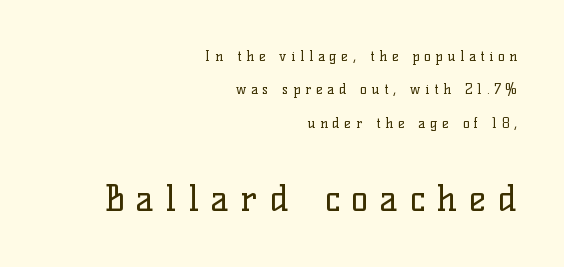
Q: Is the text bold? A: No.
Q: Is the text italic (slanted)? A: No, it is upright.
Q: Is the typeface a serif or a sans-serif typeface? A: Serif.
Q: Is the text underlined? A: No.
Q: How is the paragraph aligned? A: Right-aligned.
Q: Is the spacing between letters normal or unusually wide? A: Unusually wide.
Q: Is the spacing between lines tight, normal or loose? A: Loose.
Q: Which block of text is set in a larger size, the first (top) or the second (bottom)? A: The second (bottom) one.
Q: Width (condensed, normal, or wide)? A: Normal.
Q: Stroke contrast? A: Low.
Q: x-height? A: Medium.
Q: Monospaced? A: No.
